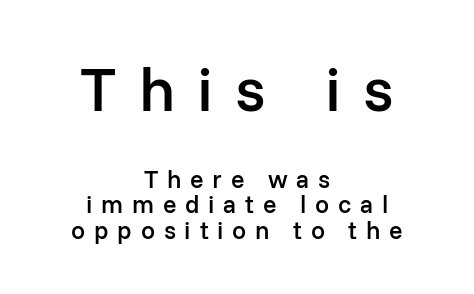
{"serif": "no", "italic": "no", "bold": "semi", "weight": "semibold", "width": "normal", "stroke_contrast": "low", "x_height": "medium", "monospaced": "no", "underline": "no", "align": "center", "line_spacing": "tight", "line_spacing_ratio": 1.02, "letter_spacing": "wide", "letter_spacing_em": 0.35, "larger_block": "first", "size_ratio": 2.52, "glyph_px": 63}
